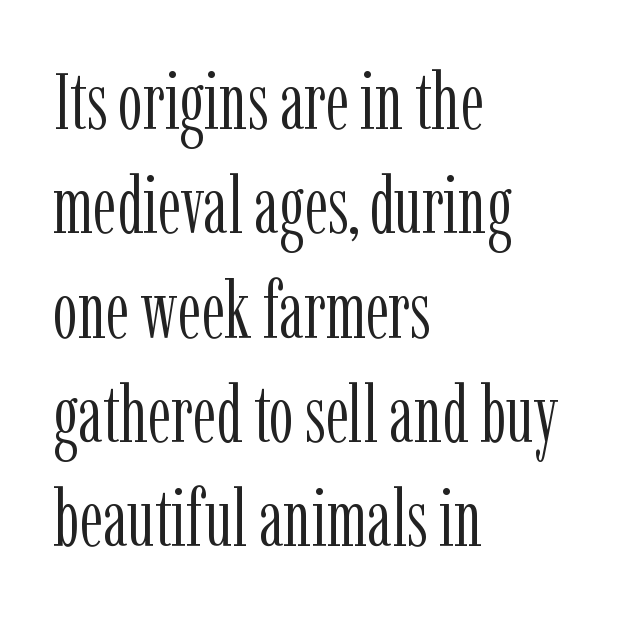
{"serif": "yes", "italic": "no", "bold": "no", "weight": "light", "width": "condensed", "stroke_contrast": "low", "x_height": "medium", "monospaced": "no", "underline": "no", "align": "left", "line_spacing": "normal", "line_spacing_ratio": 1.32, "letter_spacing": "normal", "letter_spacing_em": 0.0, "glyph_px": 79}
